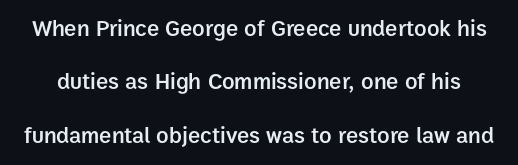
{"italic": "no", "bold": "semi", "underline": "no", "line_spacing": "loose", "line_spacing_ratio": 2.32, "letter_spacing": "normal", "letter_spacing_em": 0.0, "glyph_px": 23}
